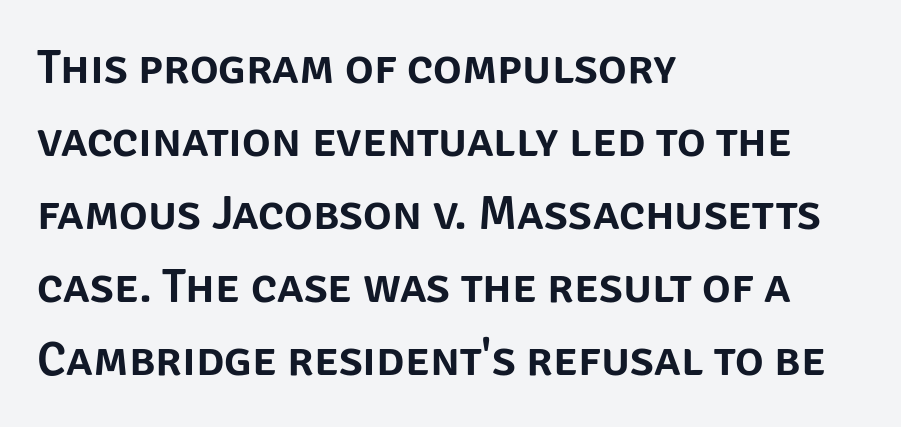
Q: Is the text italic (slanted)? A: No, it is upright.
Q: Is the typeface a serif or a sans-serif typeface? A: Sans-serif.
Q: Is the text underlined? A: No.
Q: How is the paragraph aligned? A: Left-aligned.
Q: Is the spacing between letters normal or unusually wide? A: Normal.
Q: Is the spacing between lines tight, normal or loose? A: Normal.
Q: Width (condensed, normal, or wide)? A: Normal.
Q: Stroke contrast? A: Low.
Q: x-height? A: Large.
Q: Monospaced? A: No.
